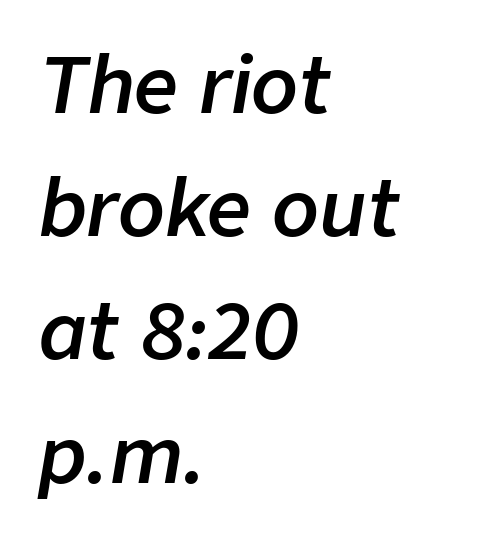
The image shows 77 px semibold type, italic (leaning right); set left-aligned, normal line spacing (1.6x), normal letter spacing, not underlined; low stroke contrast and a medium x-height.
